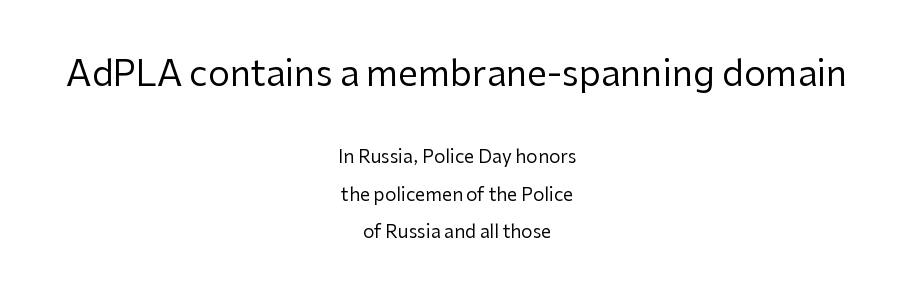
{"serif": "no", "italic": "no", "bold": "no", "weight": "regular", "width": "normal", "stroke_contrast": "low", "x_height": "medium", "monospaced": "no", "underline": "no", "align": "center", "line_spacing": "loose", "line_spacing_ratio": 2.07, "letter_spacing": "normal", "letter_spacing_em": 0.0, "larger_block": "first", "size_ratio": 1.94, "glyph_px": 35}
